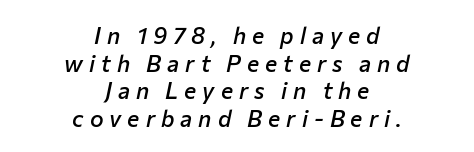
{"italic": "yes", "lean": "right", "slant_degrees": 12, "bold": "semi", "underline": "no", "align": "center", "line_spacing_ratio": 1.2, "letter_spacing": "wide", "letter_spacing_em": 0.26, "glyph_px": 23}
